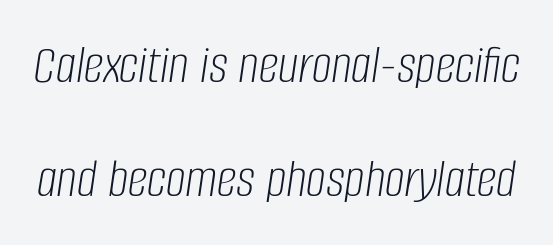
Q: Is the text bold? A: No.
Q: Is the text italic (slanted)? A: Yes, it leans right by about 8 degrees.
Q: Is the text underlined? A: No.
Q: Is the spacing between letters normal or unusually wide? A: Normal.
Q: Is the spacing between lines tight, normal or loose? A: Loose.
Q: Width (condensed, normal, or wide)? A: Condensed.
Q: Stroke contrast? A: Low.
Q: x-height? A: Large.
Q: Monospaced? A: No.
